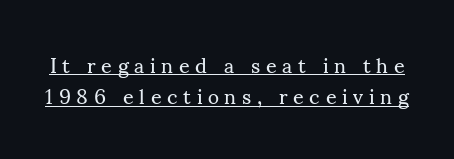
Unlike italic type, these characters show no tilt at all. Look at the tracking — it's clearly loosened, letters drifting apart. A light-to-regular cut is what we see here. Interline gaps are of average width in this sample.
